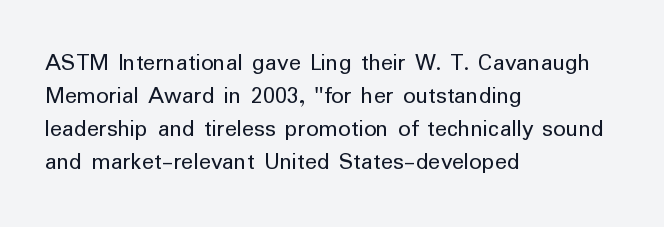
The image shows 25 px text type, upright; set left-aligned, normal line spacing (1.32x), normal letter spacing, not underlined.
